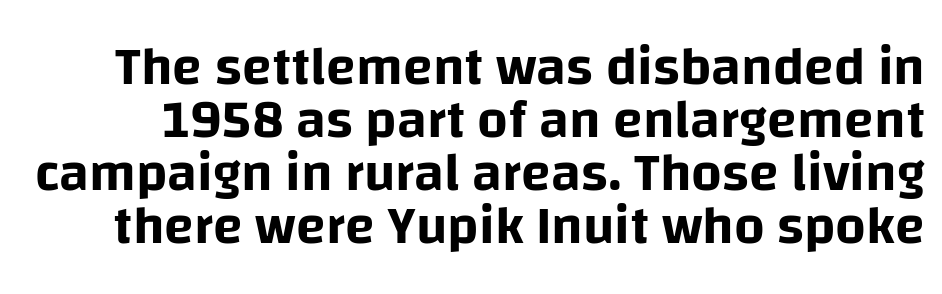
The image shows 54 px sans-serif type, upright; set tight line spacing (0.98x), normal letter spacing, not underlined; low stroke contrast and a large x-height.
